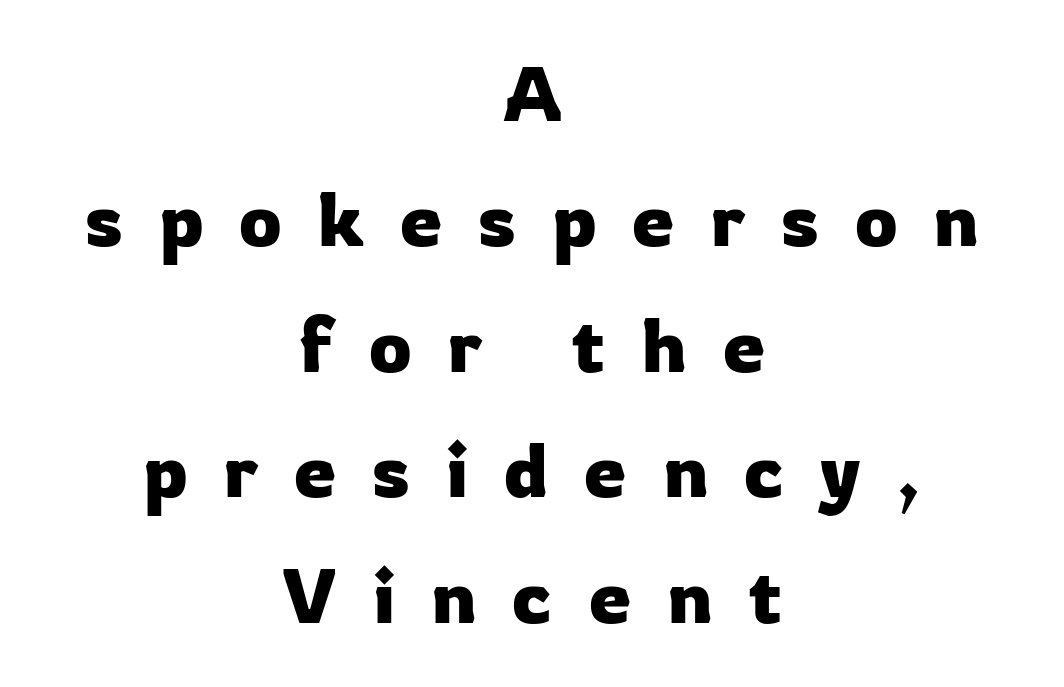
Spacing between characters has been opened up far beyond the box default. Think of a printed novel: that variable character pitch is what you see here. What's the leading like? Ordinary, nothing unusual. The passage shown is typeset with a sans-serif family. A centered setting, common on invitations and titles, is used for this passage.
